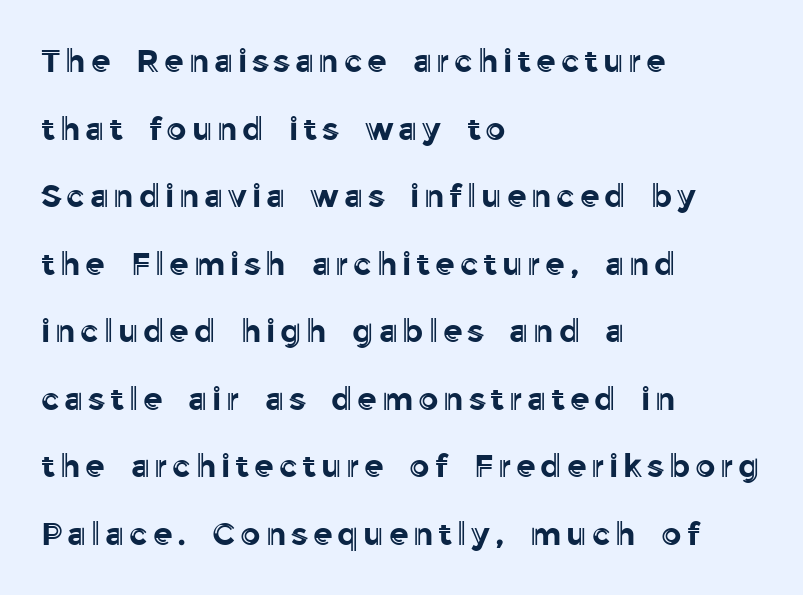
{"italic": "no", "width": "normal", "x_height": "medium", "monospaced": "no", "underline": "no", "align": "left", "line_spacing": "loose", "line_spacing_ratio": 2.11, "glyph_px": 32}
